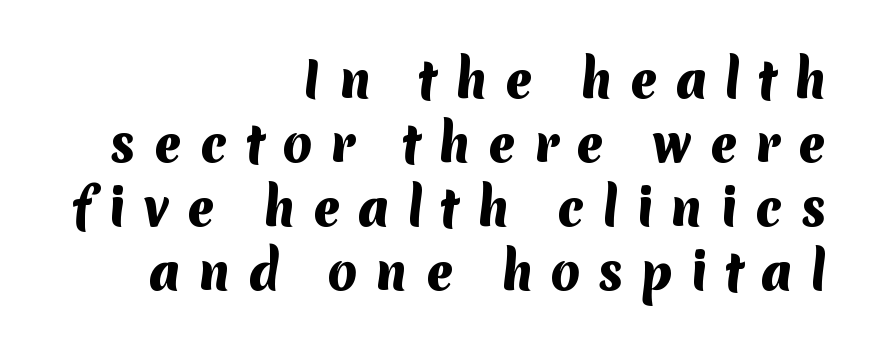
I'd call this a sans setting — the letters go barefoot. The zone under the glyphs is completely vacant. Successive baselines arrive at the customary interval. Looks like regular typesetting: each glyph gets only the width it needs. The typesetting leans heavy: a genuine bold.
